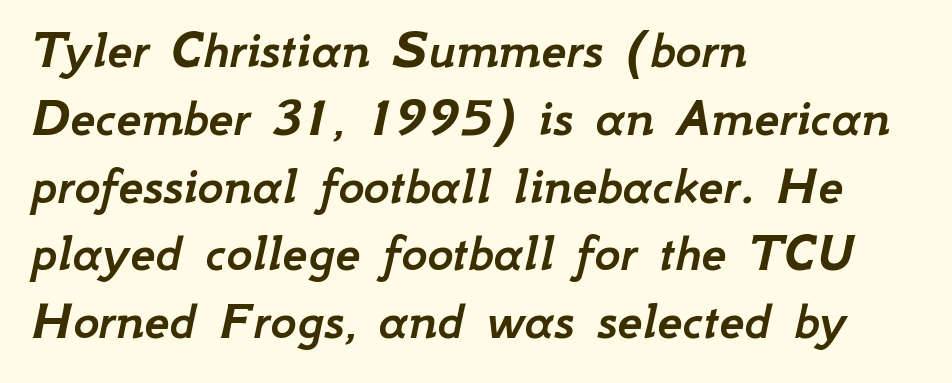
The space directly below the letters is spotless. Spacing between characters is what you'd get straight out of the box. Characters are canted at an angle relative to the baseline's perpendicular. The passage shown is typed in a proportional face where columns would drift. The compositor pushed each line to the left boundary.
